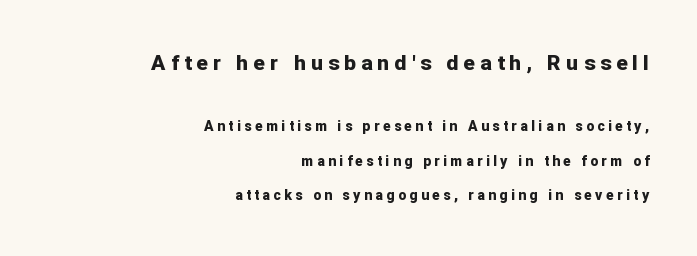
{"italic": "no", "bold": "yes", "underline": "no", "align": "right", "line_spacing": "loose", "line_spacing_ratio": 2.45, "letter_spacing": "wide", "letter_spacing_em": 0.25, "larger_block": "first", "size_ratio": 1.5, "glyph_px": 21}
